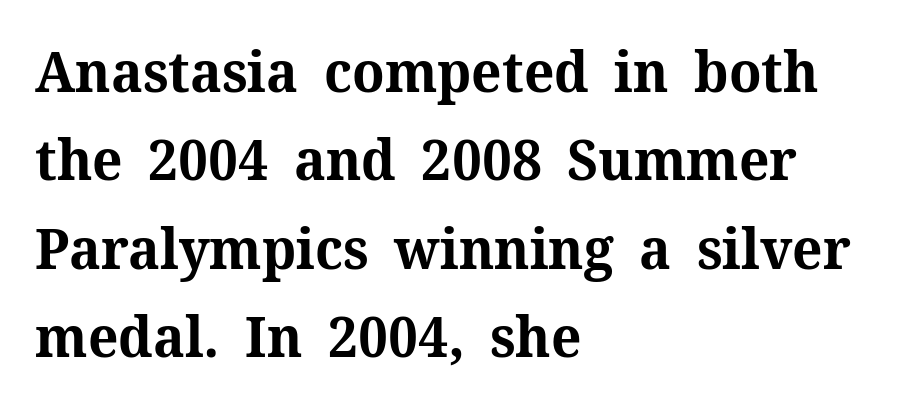
What kind of face is this? One with serifs. The lettering stays uniformly vertical, giving the passage a roman look. Between one letter and the next there's only the usual sliver of space. Horizontal alignment here is leftward, the default for most running prose.
